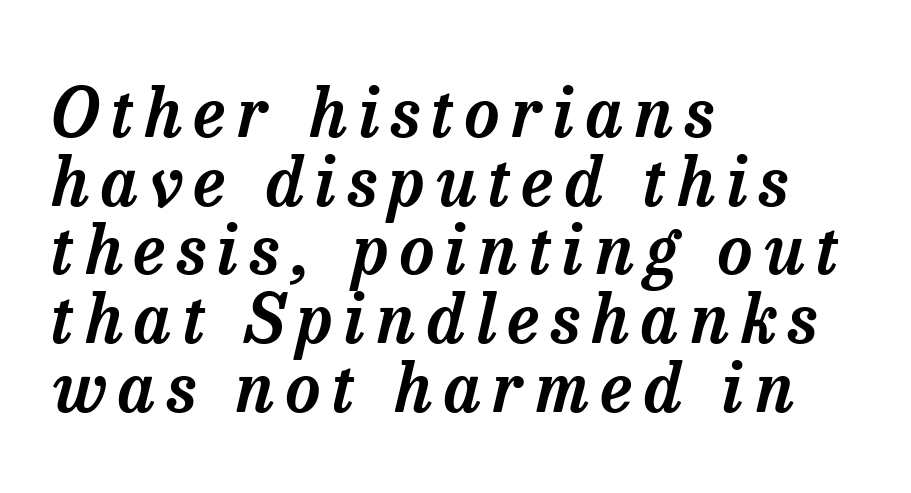
The image shows 68 px serif type, italic (leaning right); set left-aligned, tight line spacing (1.01x), not underlined; low stroke contrast and a medium x-height.
